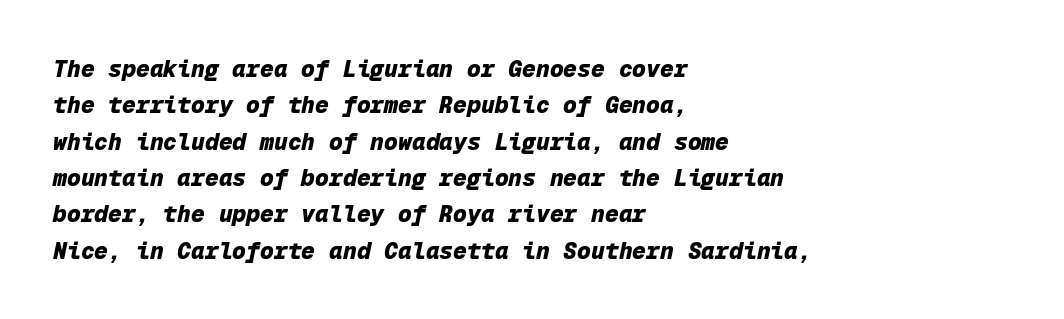
{"italic": "yes", "lean": "right", "slant_degrees": 12, "bold": "yes", "underline": "no", "align": "left", "line_spacing": "normal", "line_spacing_ratio": 1.58, "letter_spacing": "normal", "letter_spacing_em": 0.0, "glyph_px": 23}
